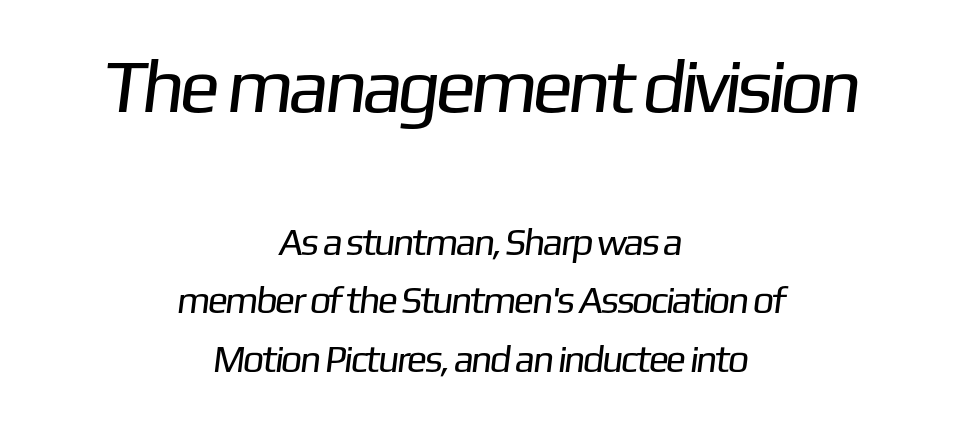
Descenders hang freely into open space. Look at the bottom of the vertical strokes: they stop flat, with no serifs. Spacing verdict: proportional, widths tailored to each character. The designer left line spacing at the default. Glyph-to-glyph distance matches everyday printed text.
